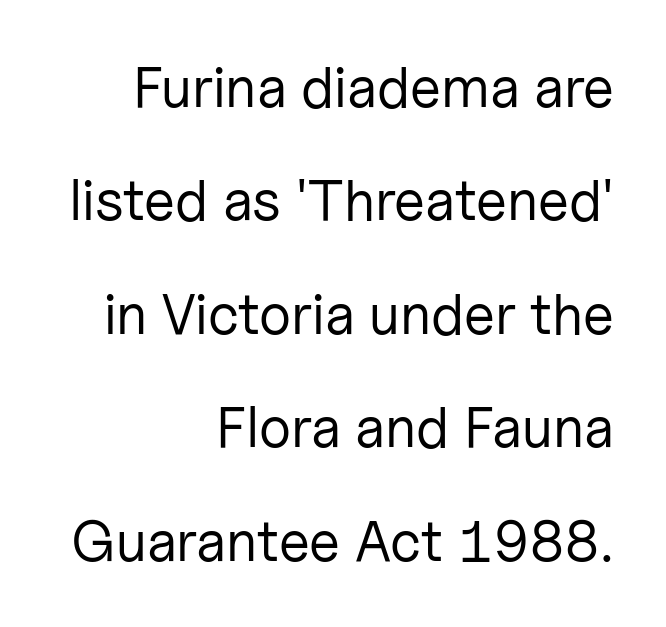
Inter-character spacing is left at the font's built-in metrics. The characters display no serif detailing; their extremities are plain. This sample has the flowing, uneven cadence of proportional lettering. Whoever set this chose breathing room over compactness in the vertical rhythm. The lettering holds an erect, upright posture throughout.
